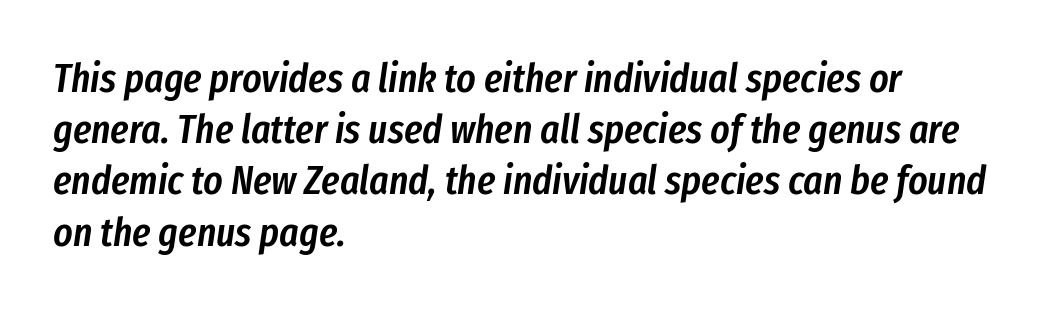
The image shows 41 px semibold, condensed type, italic (leaning right); set left-aligned, normal line spacing (1.25x), normal letter spacing, not underlined; low stroke contrast and a medium x-height.
